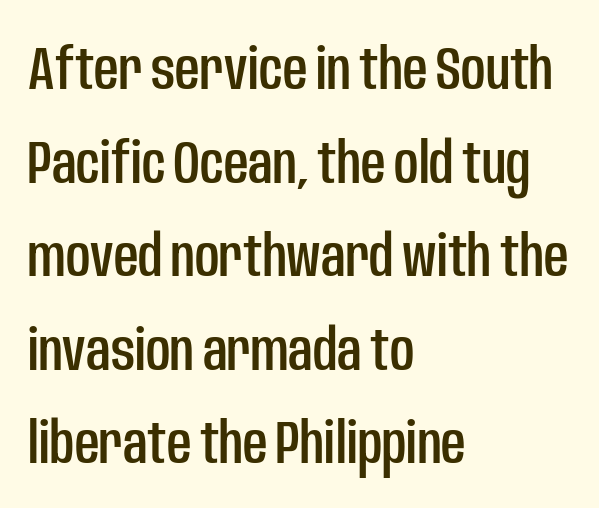
Q: Is the text italic (slanted)? A: No, it is upright.
Q: Is the typeface a serif or a sans-serif typeface? A: Sans-serif.
Q: Is the text underlined? A: No.
Q: How is the paragraph aligned? A: Left-aligned.
Q: Is the spacing between letters normal or unusually wide? A: Normal.
Q: Is the spacing between lines tight, normal or loose? A: Normal.
Q: Width (condensed, normal, or wide)? A: Condensed.
Q: Stroke contrast? A: Low.
Q: x-height? A: Large.
Q: Monospaced? A: No.
